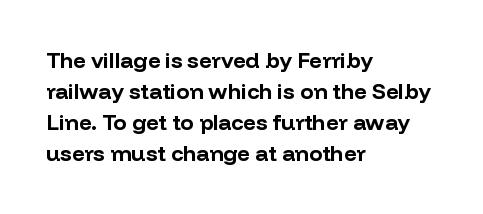
Ordinary non-slanted type is in use. The space between consecutive lines is moderate. The strokes are fattened all the way to bold. No extra tracking has been applied to these lines. Quick note: underline off. The typesetter chose a ragged-right arrangement here.
